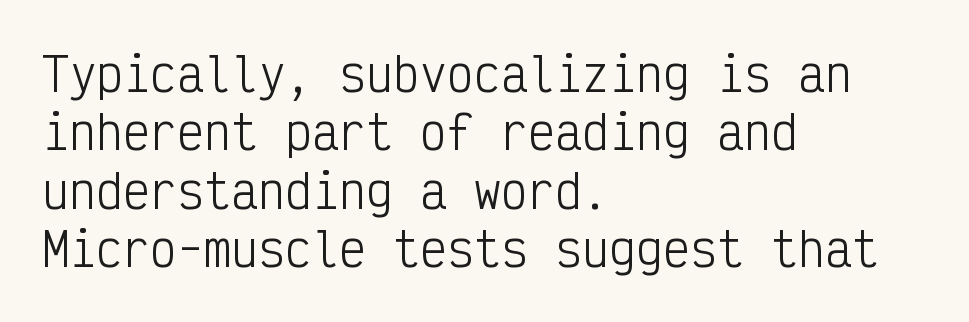
Q: Is the text bold? A: No.
Q: Is the text italic (slanted)? A: No, it is upright.
Q: Is the typeface a serif or a sans-serif typeface? A: Sans-serif.
Q: Is the text underlined? A: No.
Q: How is the paragraph aligned? A: Left-aligned.
Q: Is the spacing between letters normal or unusually wide? A: Normal.
Q: Is the spacing between lines tight, normal or loose? A: Normal.
Q: Width (condensed, normal, or wide)? A: Condensed.
Q: Stroke contrast? A: Low.
Q: x-height? A: Medium.
Q: Monospaced? A: Yes.
